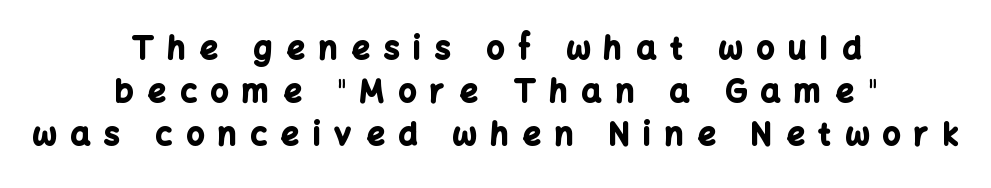
Q: Is the text bold? A: Yes.
Q: Is the text italic (slanted)? A: No, it is upright.
Q: Is the typeface a serif or a sans-serif typeface? A: Sans-serif.
Q: Is the text underlined? A: No.
Q: How is the paragraph aligned? A: Centered.
Q: Is the spacing between letters normal or unusually wide? A: Unusually wide.
Q: Is the spacing between lines tight, normal or loose? A: Normal.
Q: Width (condensed, normal, or wide)? A: Normal.
Q: Stroke contrast? A: Low.
Q: x-height? A: Medium.
Q: Monospaced? A: No.
